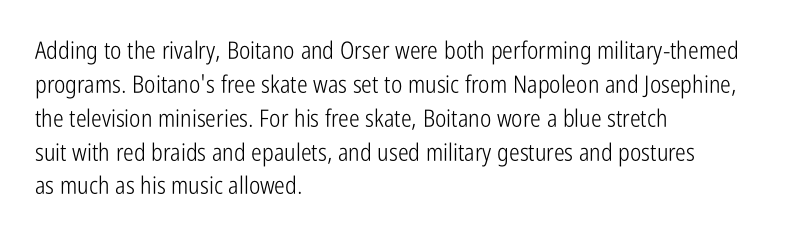
Decoration check: the copy has no underline. Teacher's note: observe the even left margin — that is flush-left alignment. Interline gaps are of average width in this sample. No chunkiness to these letters — they're not bold. These lines were composed using upright roman letters.
